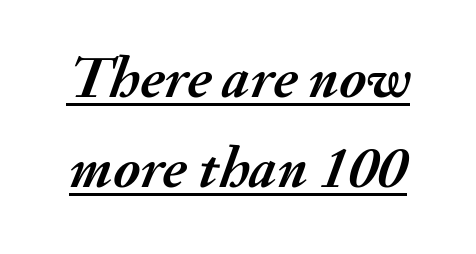
Q: Is the text bold? A: Yes.
Q: Is the text italic (slanted)? A: Yes, it leans right by about 20 degrees.
Q: Is the text underlined? A: Yes.
Q: Is the spacing between letters normal or unusually wide? A: Normal.
Q: Is the spacing between lines tight, normal or loose? A: Normal.
Q: Width (condensed, normal, or wide)? A: Normal.
Q: Stroke contrast? A: Medium.
Q: x-height? A: Small.
Q: Monospaced? A: No.
